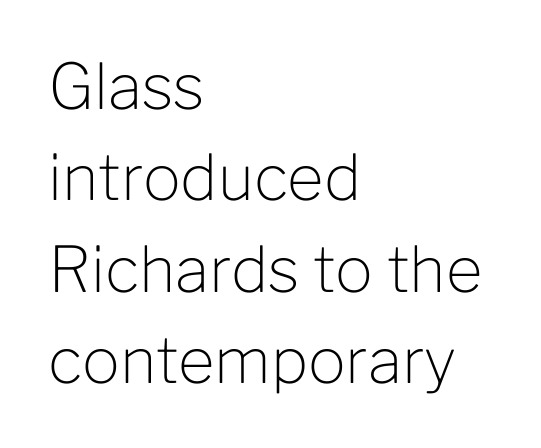
{"serif": "no", "italic": "no", "bold": "no", "weight": "light", "width": "normal", "stroke_contrast": "low", "x_height": "medium", "monospaced": "no", "underline": "no", "align": "left", "line_spacing": "normal", "line_spacing_ratio": 1.45, "letter_spacing": "normal", "letter_spacing_em": 0.0, "glyph_px": 63}
